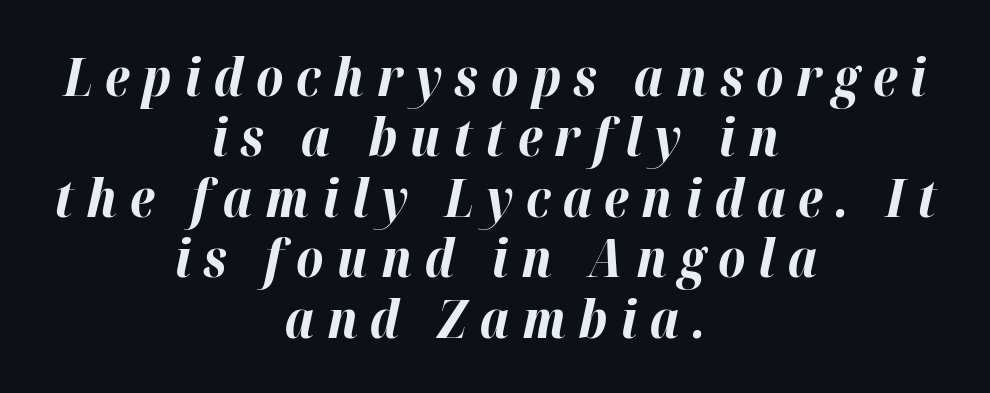
Q: Is the text bold? A: Yes.
Q: Is the text italic (slanted)? A: Yes, it leans right by about 12 degrees.
Q: Is the text underlined? A: No.
Q: How is the paragraph aligned? A: Centered.
Q: Is the spacing between letters normal or unusually wide? A: Unusually wide.
Q: Is the spacing between lines tight, normal or loose? A: Tight.
Q: Width (condensed, normal, or wide)? A: Normal.
Q: Stroke contrast? A: High.
Q: x-height? A: Medium.
Q: Monospaced? A: No.
